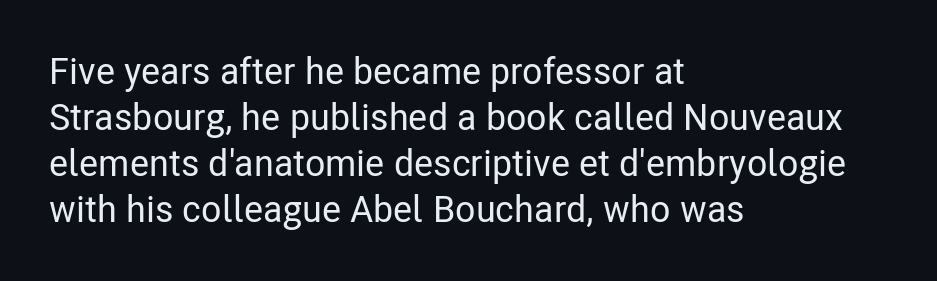
The passage shown is typeset with a sans-serif family. Spacing verdict: proportional, widths tailored to each character. Rule under the text: the space is simply empty. The type sits square on the baseline with zero lean.
